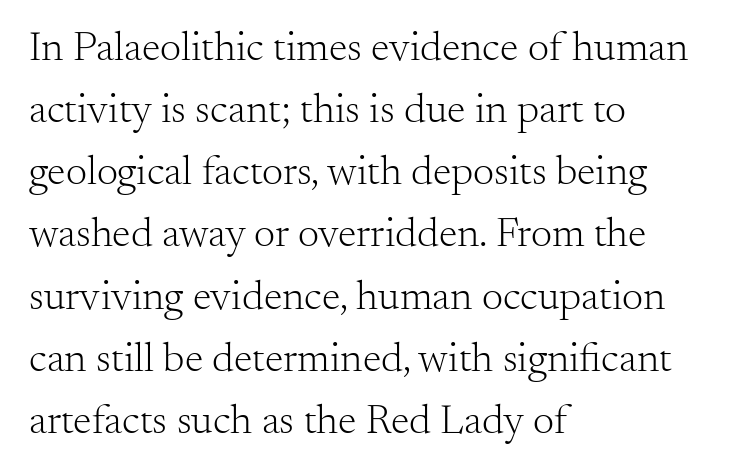
The image shows 42 px light serif type, upright; set left-aligned, normal line spacing (1.48x), normal letter spacing, not underlined; medium stroke contrast and a small x-height.
